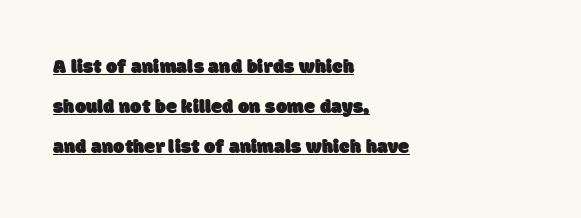
{"underline": "yes", "align": "left", "line_spacing": "loose", "line_spacing_ratio": 2.01, "letter_spacing": "normal", "letter_spacing_em": 0.0, "glyph_px": 20}
